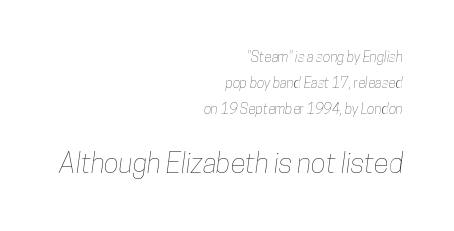
The image shows 28 px condensed type; set right-aligned, line spacing 1.86x, normal letter spacing, not underlined; the second (bottom) block is 2.0x larger; low stroke contrast and a medium x-height.
